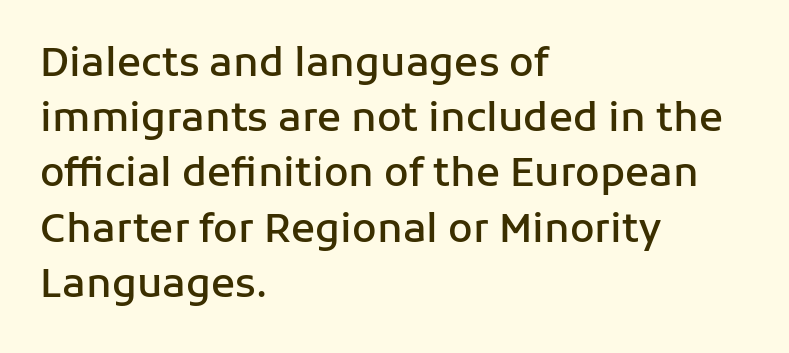
The image shows 40 px semibold sans-serif type, upright; set left-aligned, normal line spacing (1.38x), normal letter spacing, not underlined; low stroke contrast and a medium x-height.
